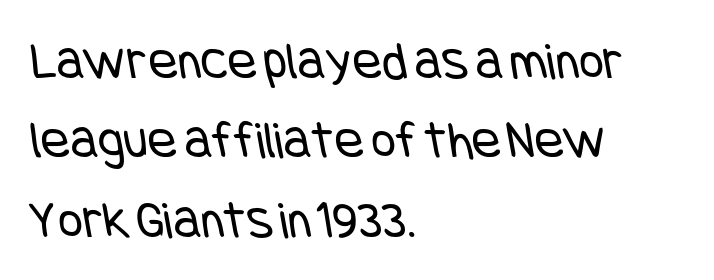
{"serif": "no", "bold": "no", "weight": "regular", "width": "condensed", "stroke_contrast": "low", "x_height": "large", "underline": "no", "align": "left", "line_spacing": "normal", "line_spacing_ratio": 1.47, "letter_spacing": "normal", "letter_spacing_em": 0.0, "glyph_px": 54}
